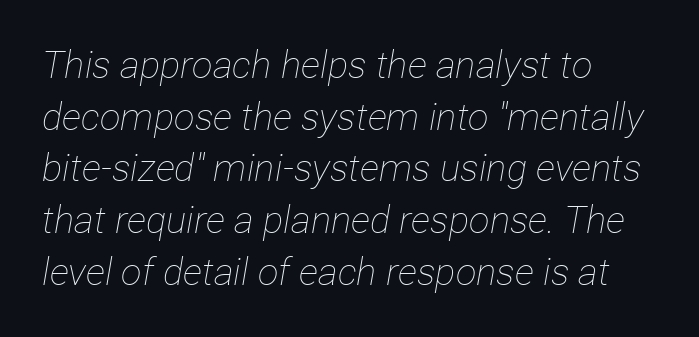
{"italic": "yes", "lean": "right", "slant_degrees": 12, "bold": "no", "weight": "thin", "width": "condensed", "stroke_contrast": "low", "x_height": "medium", "monospaced": "no", "underline": "no", "align": "left", "line_spacing": "normal", "line_spacing_ratio": 1.36, "letter_spacing": "normal", "letter_spacing_em": 0.0, "glyph_px": 38}
